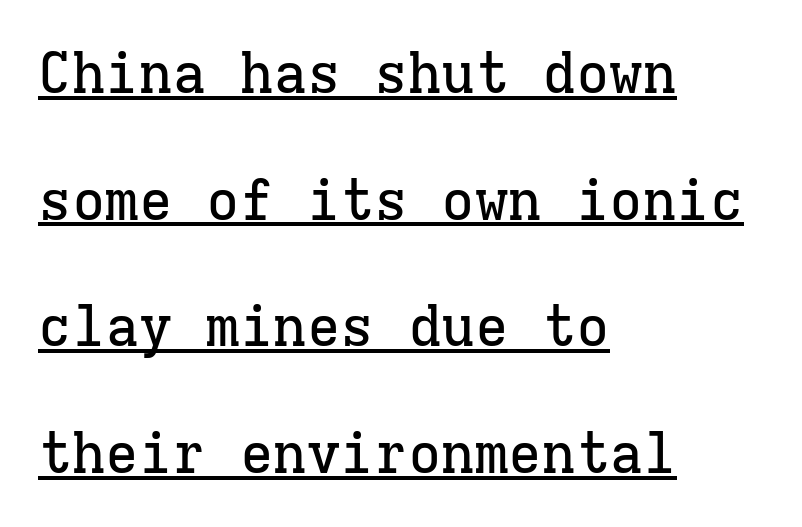
You could fit nearly another row in the gap between these rows. Caption: lettering with a line underneath. Spacing verdict: monospaced, one width for all characters. Honestly, the letter spacing is just normal — you wouldn't notice it.
